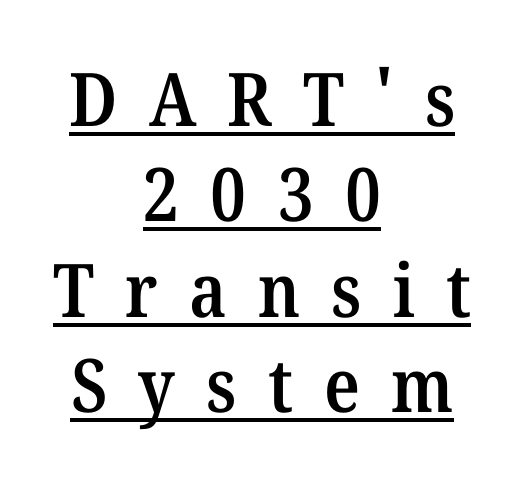
Q: Is the text bold? A: Semi-bold.
Q: Is the text italic (slanted)? A: No, it is upright.
Q: Is the typeface a serif or a sans-serif typeface? A: Serif.
Q: Is the text underlined? A: Yes.
Q: How is the paragraph aligned? A: Centered.
Q: Is the spacing between letters normal or unusually wide? A: Unusually wide.
Q: Is the spacing between lines tight, normal or loose? A: Normal.
Q: Width (condensed, normal, or wide)? A: Normal.
Q: Stroke contrast? A: Medium.
Q: x-height? A: Medium.
Q: Monospaced? A: No.
